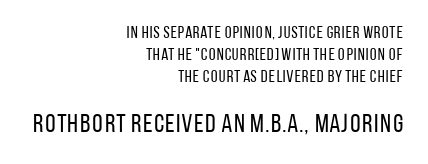
The image shows 26 px text type, upright; set right-aligned, normal line spacing (1.29x), normal letter spacing, not underlined; the second (bottom) block is 1.53x larger.
